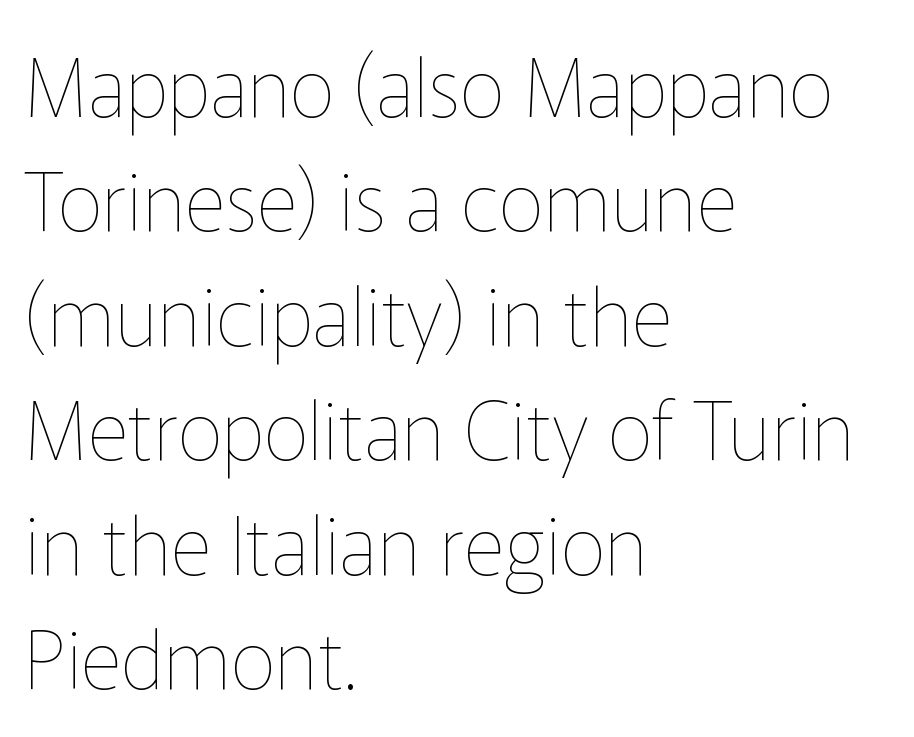
This is not heavy type; no bold has been used. Typeset ragged right — the left edge is the straight one. Summary of vertical rhythm: regular, with standard interline spacing. The font's upright variant was chosen for this text.
